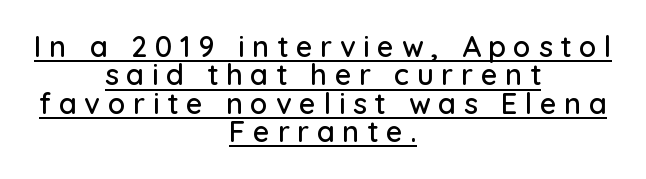
The letters stand upright; this is a roman face. Teacher's note: observe the equal gaps on both sides — that is centered alignment. The vertical gap from one line to the next is small. The typesetter has applied underlining to the passage shown. This rendering widens character spacing well past its baseline value. The passage shown is typed in a proportional face where columns would drift.
